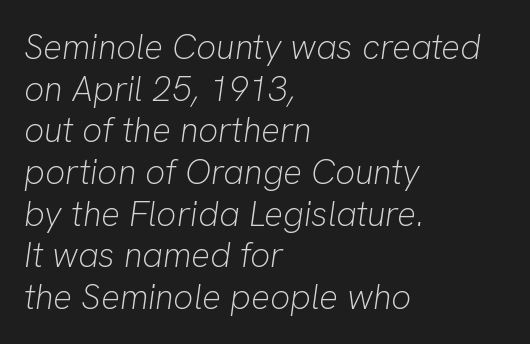
Q: Is the text bold? A: No.
Q: Is the text italic (slanted)? A: Yes, it leans right by about 8 degrees.
Q: Is the text underlined? A: No.
Q: How is the paragraph aligned? A: Left-aligned.
Q: Is the spacing between letters normal or unusually wide? A: Normal.
Q: Width (condensed, normal, or wide)? A: Normal.
Q: Stroke contrast? A: Low.
Q: x-height? A: Medium.
Q: Monospaced? A: No.
